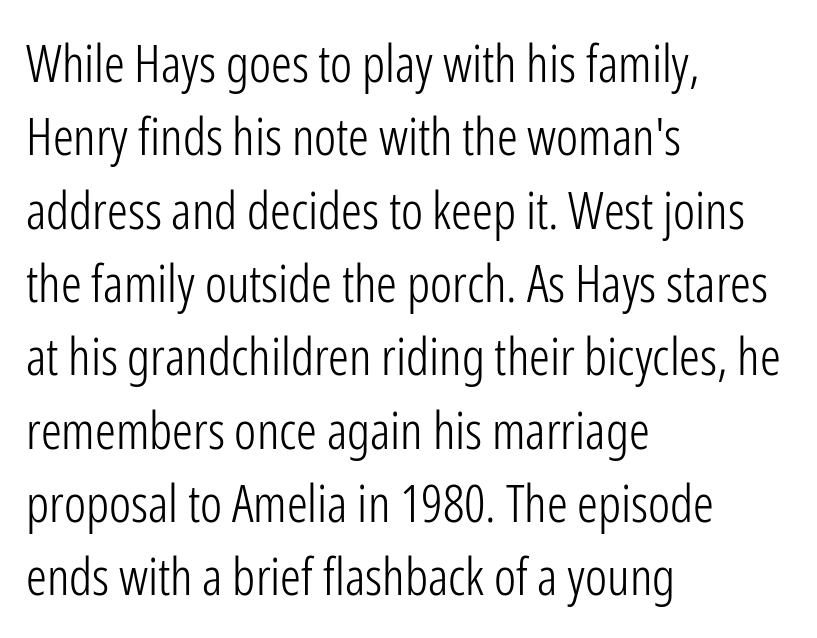
Q: Is the text bold? A: No.
Q: Is the text italic (slanted)? A: No, it is upright.
Q: Is the typeface a serif or a sans-serif typeface? A: Sans-serif.
Q: Is the text underlined? A: No.
Q: How is the paragraph aligned? A: Left-aligned.
Q: Is the spacing between letters normal or unusually wide? A: Normal.
Q: Is the spacing between lines tight, normal or loose? A: Normal.
Q: Width (condensed, normal, or wide)? A: Condensed.
Q: Stroke contrast? A: Low.
Q: x-height? A: Medium.
Q: Monospaced? A: No.
